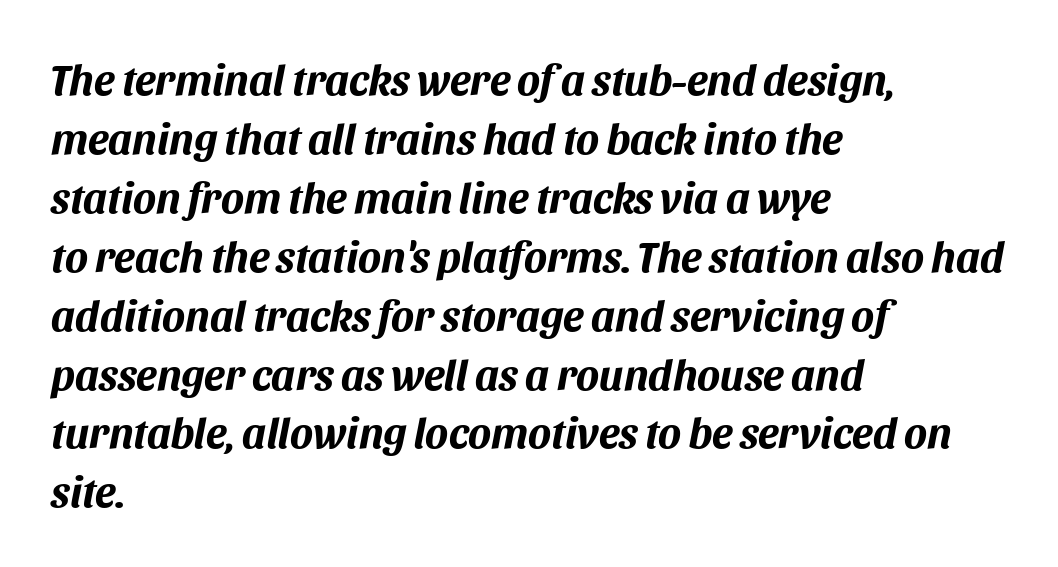
Characters are canted at an angle relative to the baseline's perpendicular. Thick stems and heavy bowls — unmistakably bold. The letters sit at their default tracking, neither squeezed nor spread. Note the varied advance widths — an 'i' is clearly narrower than an 'm'. The words here are not underlined. The ragged edge is on the right, which tells us the setting is flush left.
